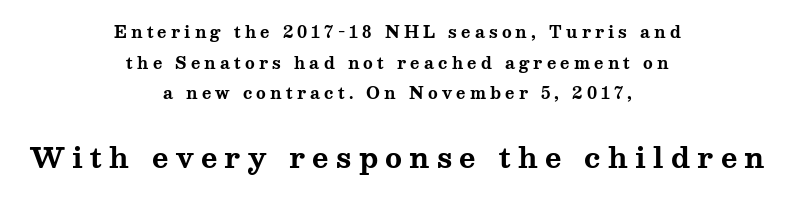
Every stem runs plumb, perpendicular to the baseline. Heavy, bold letterforms. Vertically, the passage feels expansive, rows floating well apart. This is serif lettering, the kind often seen in printed books.
